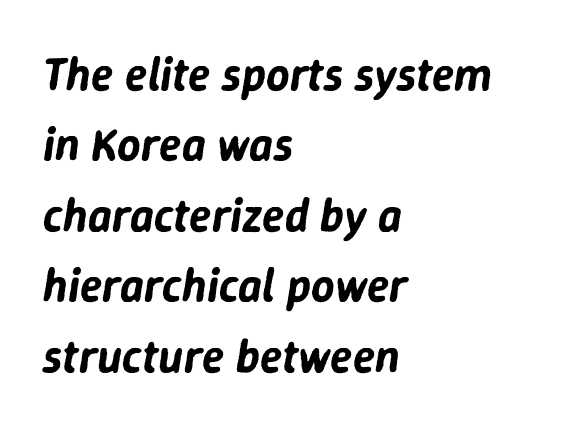
Q: Is the text italic (slanted)? A: Yes, it leans right by about 9 degrees.
Q: Is the text underlined? A: No.
Q: How is the paragraph aligned? A: Left-aligned.
Q: Is the spacing between letters normal or unusually wide? A: Normal.
Q: Is the spacing between lines tight, normal or loose? A: Normal.
Q: Width (condensed, normal, or wide)? A: Normal.
Q: Stroke contrast? A: Low.
Q: x-height? A: Medium.
Q: Monospaced? A: No.
